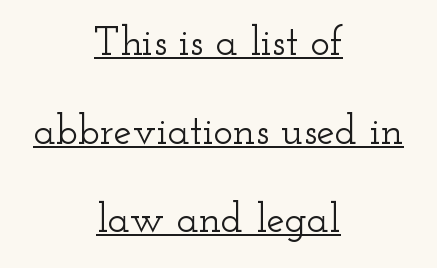
Q: Is the text italic (slanted)? A: No, it is upright.
Q: Is the typeface a serif or a sans-serif typeface? A: Serif.
Q: Is the text underlined? A: Yes.
Q: How is the paragraph aligned? A: Centered.
Q: Is the spacing between letters normal or unusually wide? A: Normal.
Q: Is the spacing between lines tight, normal or loose? A: Loose.
Q: Width (condensed, normal, or wide)? A: Wide.
Q: Stroke contrast? A: Low.
Q: x-height? A: Small.
Q: Monospaced? A: No.
